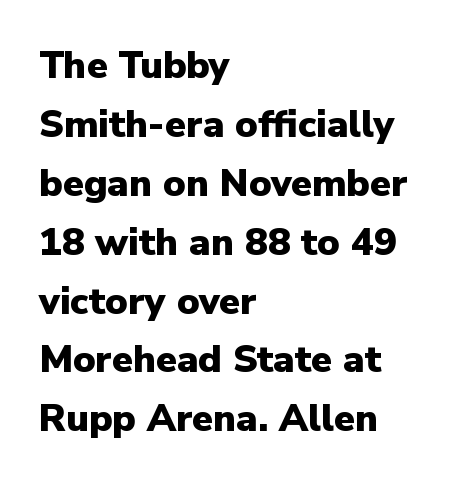
The image shows 38 px heavy sans-serif type, upright; set left-aligned, normal line spacing (1.55x), normal letter spacing, not underlined; low stroke contrast and a medium x-height.
